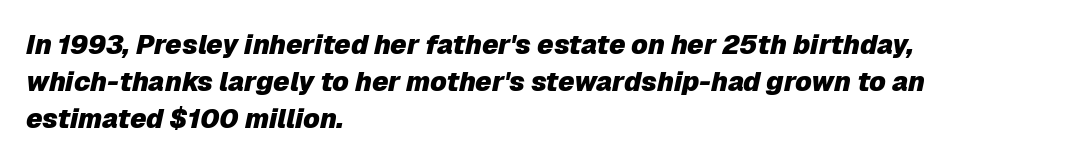
{"italic": "yes", "lean": "right", "slant_degrees": 12, "bold": "yes", "underline": "no", "align": "left", "line_spacing": "normal", "line_spacing_ratio": 1.37, "letter_spacing": "normal", "letter_spacing_em": 0.0, "glyph_px": 27}
